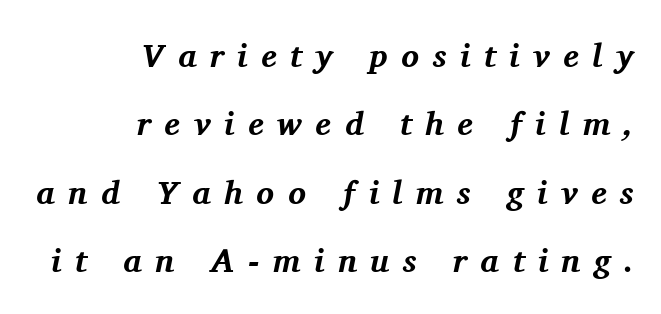
{"serif": "yes", "italic": "yes", "lean": "right", "slant_degrees": 11, "bold": "yes", "weight": "bold", "width": "normal", "stroke_contrast": "medium", "x_height": "medium", "monospaced": "no", "underline": "no", "align": "right", "line_spacing": "loose", "line_spacing_ratio": 2.07, "letter_spacing": "wide", "letter_spacing_em": 0.41, "glyph_px": 33}
